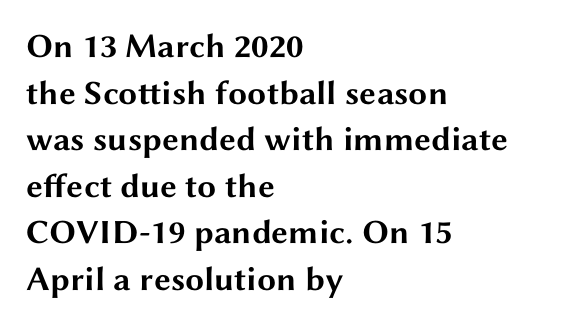
The image shows 34 px bold, wide sans-serif type, upright; set left-aligned, normal line spacing (1.37x), normal letter spacing, not underlined; medium stroke contrast and a medium x-height.
